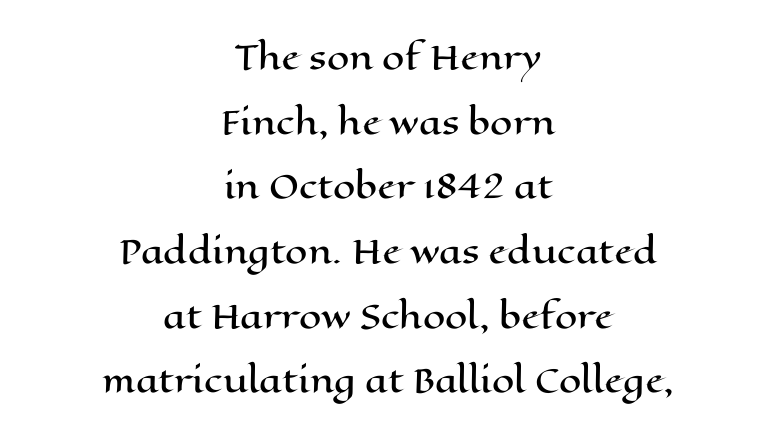
{"italic": "no", "width": "wide", "stroke_contrast": "high", "x_height": "medium", "monospaced": "no", "underline": "no", "align": "center", "line_spacing": "loose", "line_spacing_ratio": 2.02, "letter_spacing": "normal", "letter_spacing_em": 0.0, "glyph_px": 32}
